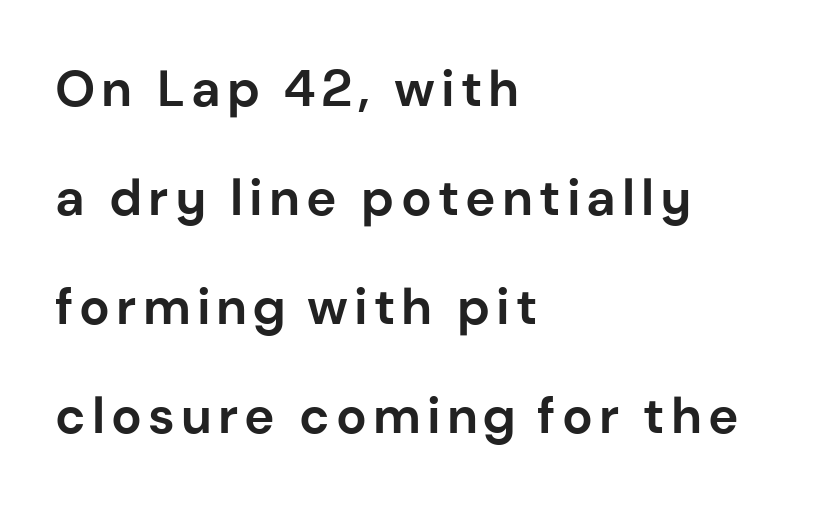
{"serif": "no", "italic": "no", "bold": "yes", "weight": "bold", "width": "normal", "stroke_contrast": "low", "x_height": "medium", "monospaced": "no", "underline": "no", "align": "left", "line_spacing": "loose", "line_spacing_ratio": 2.14, "glyph_px": 51}
